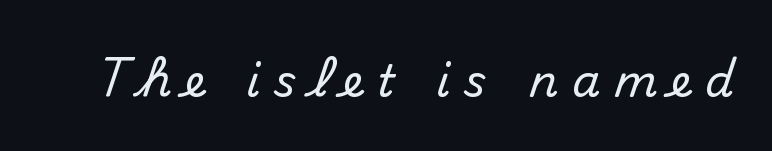
Q: Is the text italic (slanted)? A: Yes.
Q: Is the typeface a serif or a sans-serif typeface? A: Sans-serif.
Q: Is the text underlined? A: No.
Q: Is the spacing between letters normal or unusually wide? A: Unusually wide.
Q: Width (condensed, normal, or wide)? A: Normal.
Q: Stroke contrast? A: Medium.
Q: x-height? A: Small.
Q: Monospaced? A: No.
